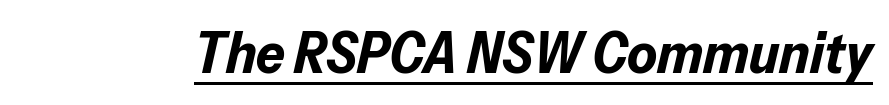
When letters slant like this, we call the style italic. This sample carries an underscore along the baseline area. The font is running at its bold setting. Here the glyphs are tracked normally, forming tight word shapes. The face used here is proportionally spaced, like ordinary book or web type.
